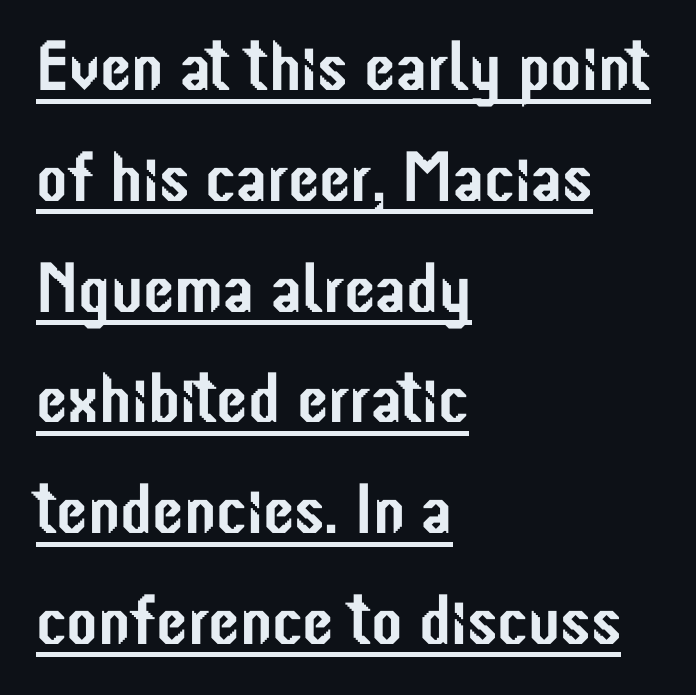
Does the lettering tilt? It doesn't — this is upright. This sample uses a sans-serif face. Tracking here is standard; glyphs follow each other at the usual distance. The rendering uses the underline text-decoration. The rag falls on the right side of this text block.
